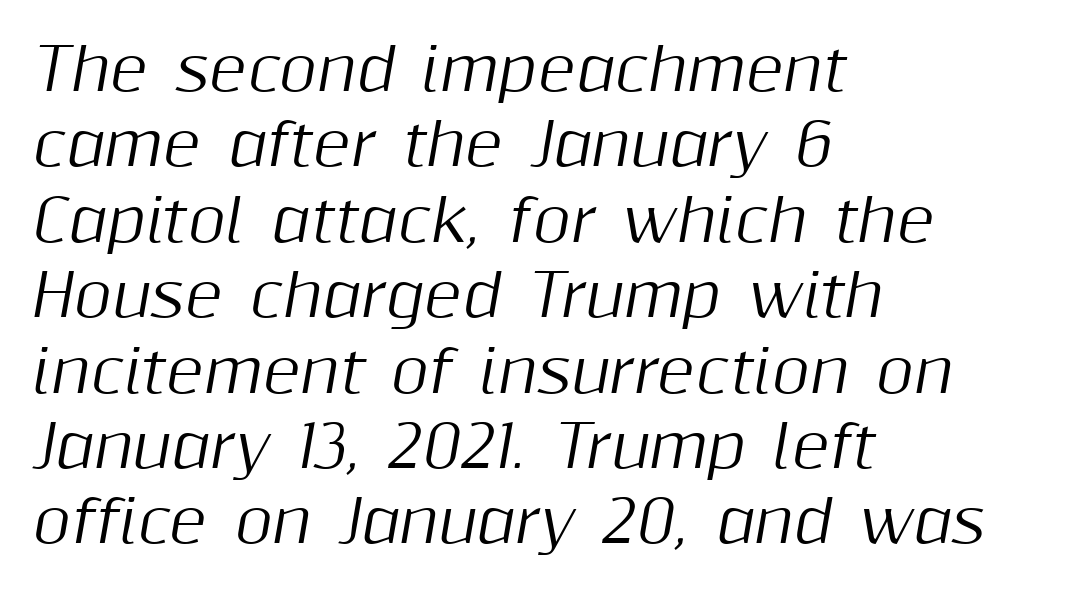
Is this a fixed-width face? No — the glyphs have proportional, varying widths. Is there much room between lines? A standard amount, neither cramped nor airy. The string is rendered with underlining switched off. One-word summary of the alignment: left. Observe the ordinary spacing: letters are neighbours, not strangers.
